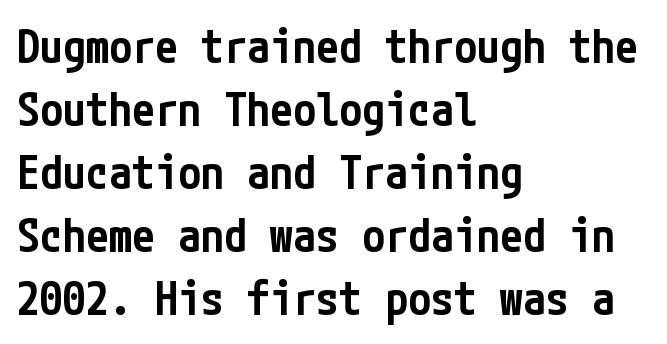
The image shows 46 px semibold, condensed sans-serif type, upright; set left-aligned, normal line spacing (1.37x), normal letter spacing, not underlined; low stroke contrast and a medium x-height.
